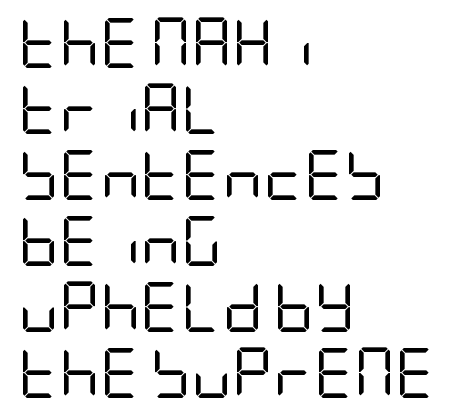
If you drew a line through each stem, it would be perfectly vertical. The setting favours the left margin, as ordinary paragraphs usually do. Underline: absent. A quiet, ordinary-to-light weight characterises the typeface. The font family rendered here belongs to the sans-serif group. Baseline-to-baseline distance is the conventional proportion of letter height.
